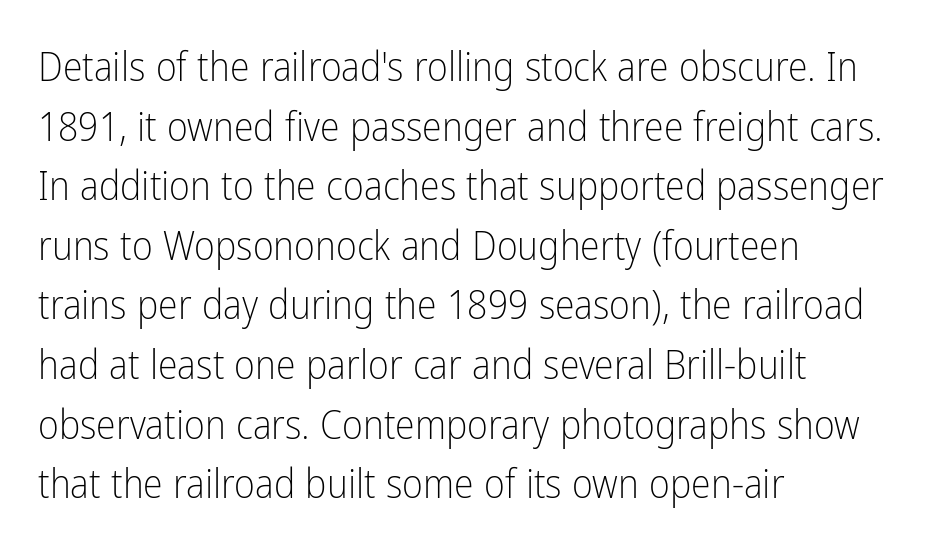
Q: Is the text bold? A: No.
Q: Is the text italic (slanted)? A: No, it is upright.
Q: Is the typeface a serif or a sans-serif typeface? A: Sans-serif.
Q: Is the text underlined? A: No.
Q: How is the paragraph aligned? A: Left-aligned.
Q: Is the spacing between letters normal or unusually wide? A: Normal.
Q: Is the spacing between lines tight, normal or loose? A: Normal.
Q: Width (condensed, normal, or wide)? A: Condensed.
Q: Stroke contrast? A: Low.
Q: x-height? A: Medium.
Q: Monospaced? A: No.
